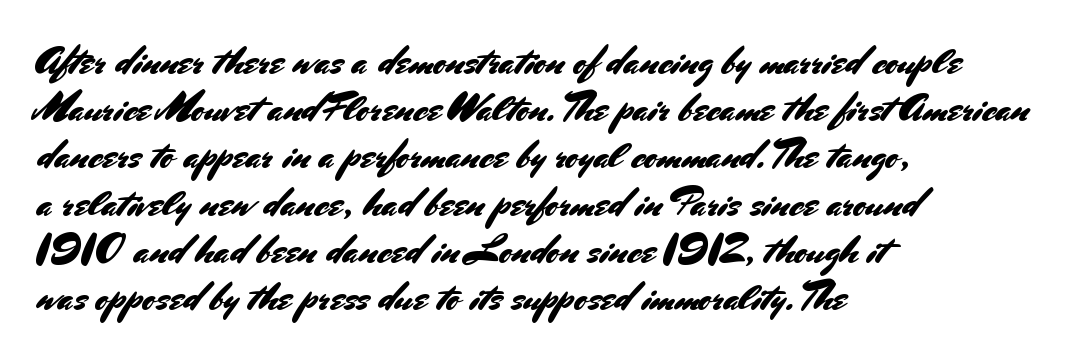
{"serif": "no", "width": "normal", "stroke_contrast": "medium", "x_height": "small", "monospaced": "no", "underline": "no", "align": "left", "line_spacing_ratio": 1.21, "letter_spacing": "normal", "letter_spacing_em": 0.0, "glyph_px": 39}
